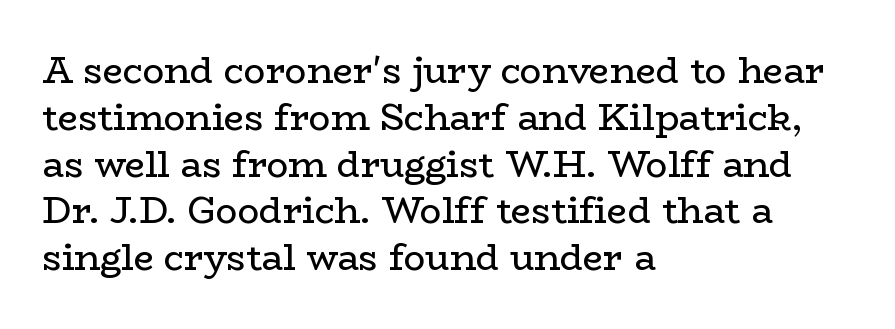
The letterforms sit at book weight or below. Do the characters align in a grid? No, the font is proportional. This sample uses plain, unmodified letter spacing. This sample uses an upright cut, with every glyph sitting square on the baseline. The designer went with a serif here, giving each stem small feet. Short and long lines alike share a common starting point at left.
